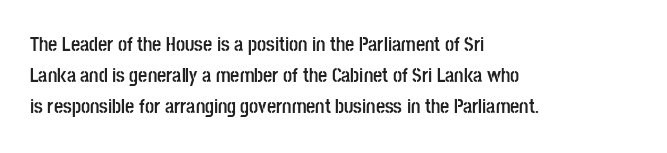
Q: Is the text bold? A: Yes.
Q: Is the text italic (slanted)? A: No, it is upright.
Q: Is the text underlined? A: No.
Q: How is the paragraph aligned? A: Left-aligned.
Q: Is the spacing between letters normal or unusually wide? A: Normal.
Q: Is the spacing between lines tight, normal or loose? A: Normal.
